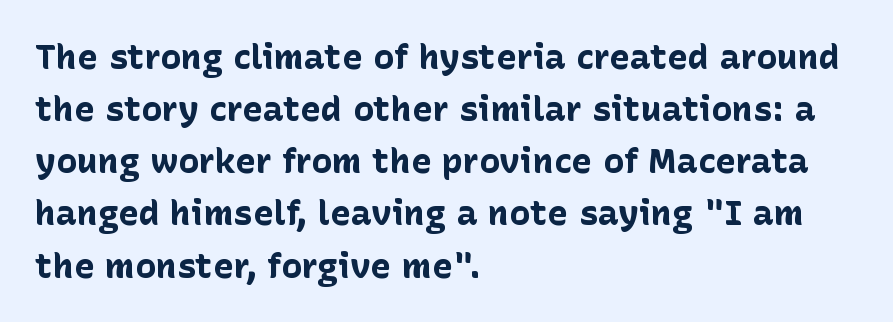
The text block is weighted toward the left margin, trailing off unevenly rightward. What's the leading like? Ordinary, nothing unusual. The letters sit at their default tracking, neither squeezed nor spread. Strong, thick strokes mark this as bold type.
